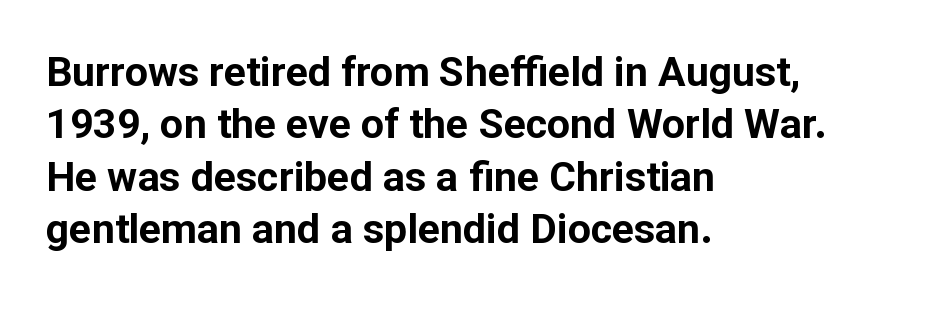
Q: Is the text bold? A: Yes.
Q: Is the text italic (slanted)? A: No, it is upright.
Q: Is the typeface a serif or a sans-serif typeface? A: Sans-serif.
Q: Is the text underlined? A: No.
Q: How is the paragraph aligned? A: Left-aligned.
Q: Is the spacing between letters normal or unusually wide? A: Normal.
Q: Is the spacing between lines tight, normal or loose? A: Normal.
Q: Width (condensed, normal, or wide)? A: Normal.
Q: Stroke contrast? A: Low.
Q: x-height? A: Medium.
Q: Monospaced? A: No.
